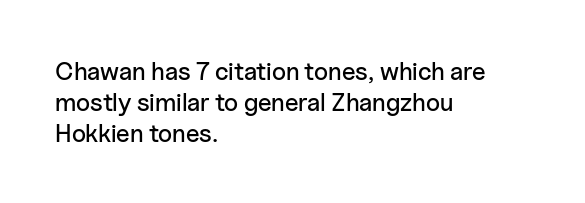
{"italic": "no", "underline": "no", "align": "left", "line_spacing_ratio": 1.24, "letter_spacing": "normal", "letter_spacing_em": 0.0, "glyph_px": 25}
